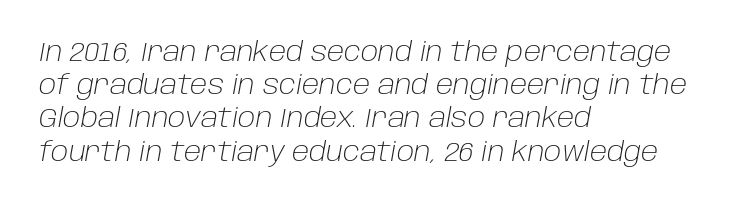
The image shows 27 px text type, italic (leaning right); set left-aligned, line spacing 1.23x, normal letter spacing, not underlined.
